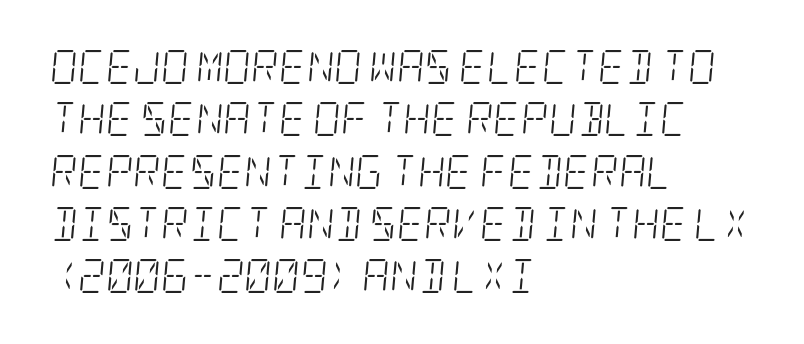
Inter-character spacing is left at the font's built-in metrics. The strokes are not fattened; the text isn't bold. Examine the stroke ends and you'll spot serifs. In CSS terms this would be text-align: left.
